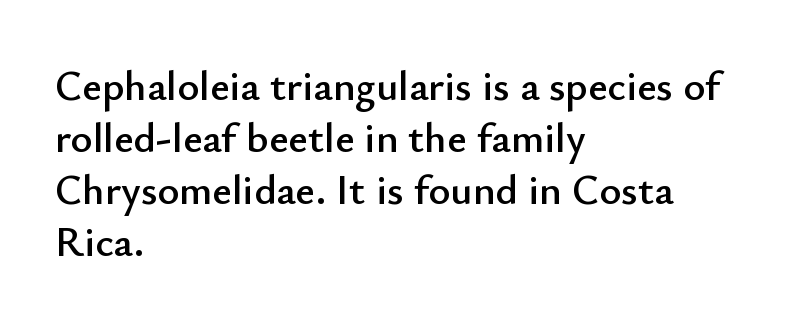
The face used here is proportionally spaced, like ordinary book or web type. This is sans-serif lettering, the kind often seen on screens and signage. Words float on clear page, feet unadorned. These lines stack with their left ends in a neat column. Style check: upright. This sample uses plain, unmodified letter spacing.
